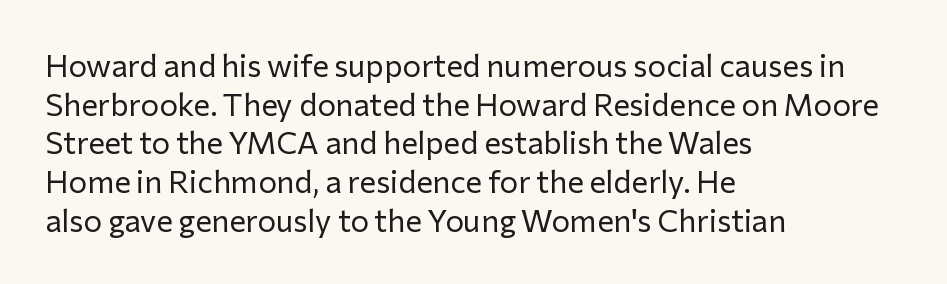
The image shows 31 px regular-weight sans-serif type, upright; set left-aligned, normal line spacing (1.25x), normal letter spacing, not underlined; low stroke contrast and a medium x-height.
